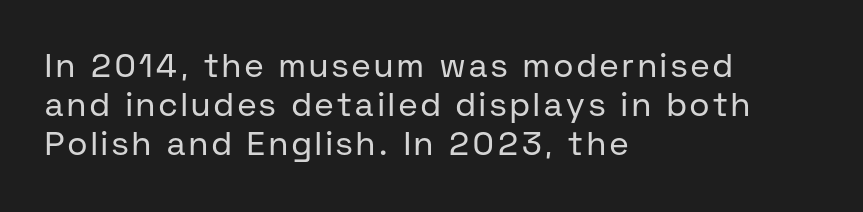
{"serif": "no", "italic": "no", "bold": "no", "weight": "regular", "width": "normal", "stroke_contrast": "low", "x_height": "medium", "monospaced": "no", "underline": "no", "align": "left", "line_spacing_ratio": 1.18, "glyph_px": 33}
